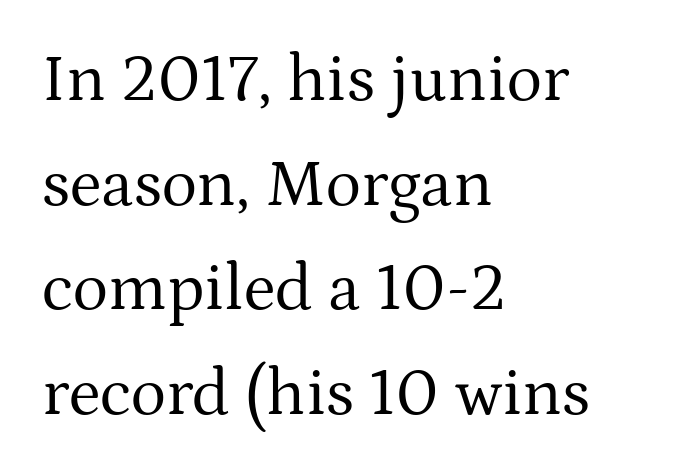
The image shows 67 px regular-weight serif type, upright; set left-aligned, normal line spacing (1.56x), normal letter spacing, not underlined; medium stroke contrast and a medium x-height.
